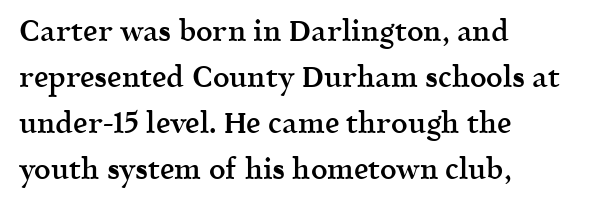
The image shows 29 px semibold serif type, upright; set left-aligned, normal line spacing (1.59x), normal letter spacing, not underlined; a medium x-height.
